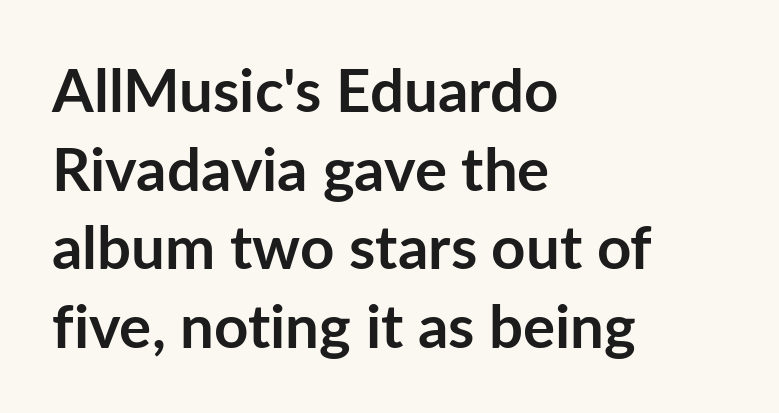
Q: Is the text bold? A: Yes.
Q: Is the text italic (slanted)? A: No, it is upright.
Q: Is the typeface a serif or a sans-serif typeface? A: Sans-serif.
Q: Is the text underlined? A: No.
Q: How is the paragraph aligned? A: Left-aligned.
Q: Is the spacing between letters normal or unusually wide? A: Normal.
Q: Is the spacing between lines tight, normal or loose? A: Normal.
Q: Width (condensed, normal, or wide)? A: Normal.
Q: Stroke contrast? A: Low.
Q: x-height? A: Medium.
Q: Monospaced? A: No.
